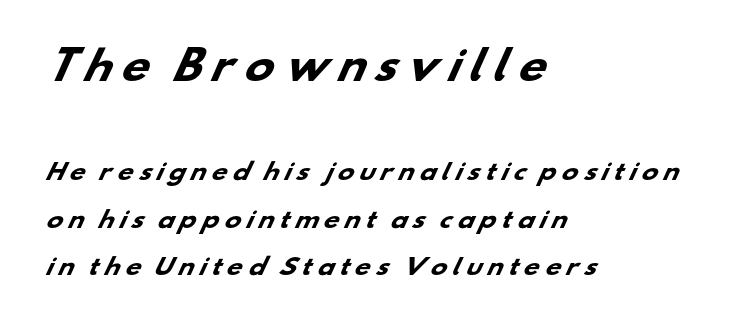
The font family rendered here belongs to the sans-serif group. The typesetting leans heavy: a genuine bold. Large over small — that's the arrangement of the two blocks here. Vertically, the passage feels expansive, rows floating well apart. Each row of text sits above clean, open space. Letter spacing: wide.
